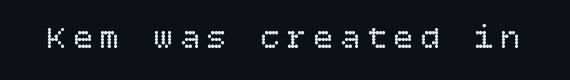
Q: Is the text bold? A: No.
Q: Is the text italic (slanted)? A: No, it is upright.
Q: Is the text underlined? A: No.
Q: Is the spacing between letters normal or unusually wide? A: Unusually wide.
Q: Width (condensed, normal, or wide)? A: Normal.
Q: Stroke contrast? A: Low.
Q: x-height? A: Large.
